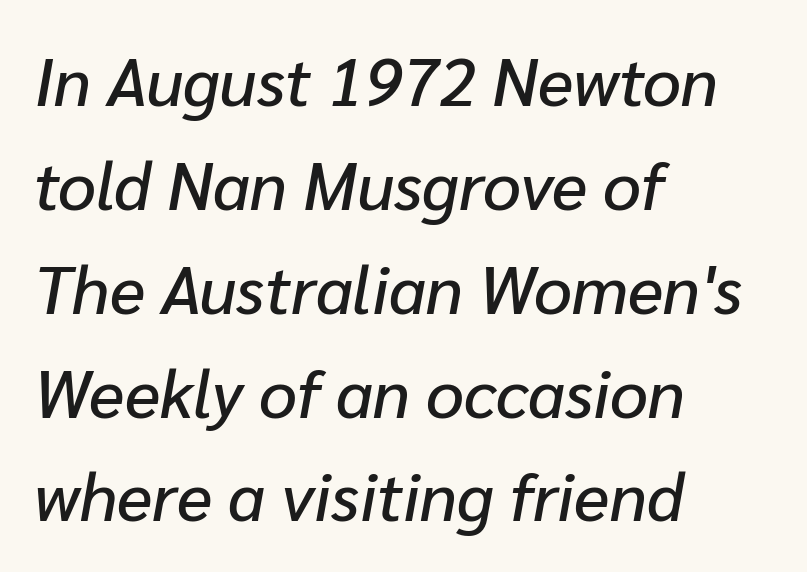
Notice how descenders clear the ascenders below comfortably — that's standard leading. There's an unmistakable incline to the writing here. The lines are quadded left. You could call the tracking neutral — neither tight nor loose.
